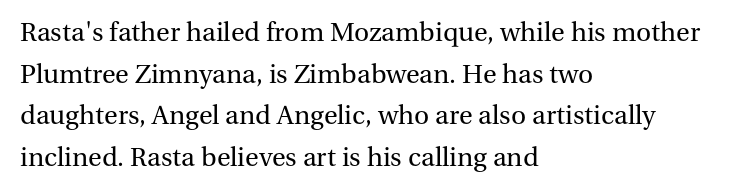
{"serif": "yes", "italic": "no", "bold": "no", "weight": "regular", "width": "normal", "stroke_contrast": "medium", "x_height": "medium", "monospaced": "no", "underline": "no", "align": "left", "line_spacing": "normal", "line_spacing_ratio": 1.49, "letter_spacing": "normal", "letter_spacing_em": 0.0, "glyph_px": 28}
